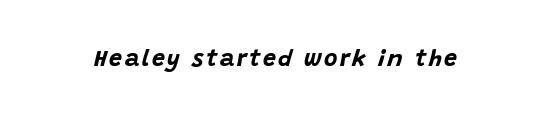
Q: Is the text bold? A: Yes.
Q: Is the text italic (slanted)? A: Yes, it leans right by about 15 degrees.
Q: Is the text underlined? A: No.
